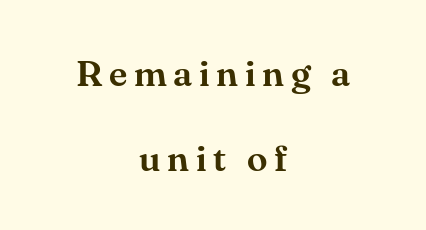
Lines of text with bare space underneath. Horizontal bands of white between lines are thick stripes. The specimen reads as upright at a glance. You could not count columns in this text — the font is proportionally spaced. The designer went with a serif here, giving each stem small feet.
